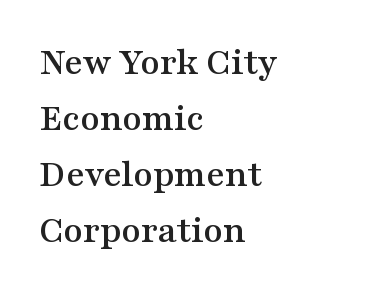
You could call the tracking neutral — neither tight nor loose. The typesetter chose a ragged-right arrangement here. Honestly, there is no underline to notice here at all. The lettering holds an erect, upright posture throughout. Interline gaps are of average width in this sample. This sample uses a serif face.
